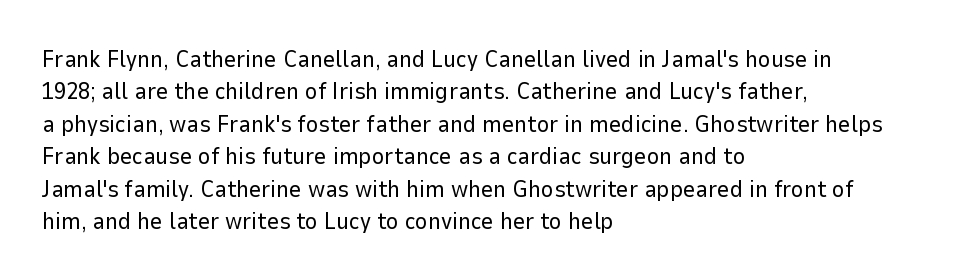
{"italic": "no", "bold": "no", "underline": "no", "align": "left", "line_spacing": "normal", "line_spacing_ratio": 1.35, "letter_spacing": "normal", "letter_spacing_em": 0.0, "glyph_px": 24}
